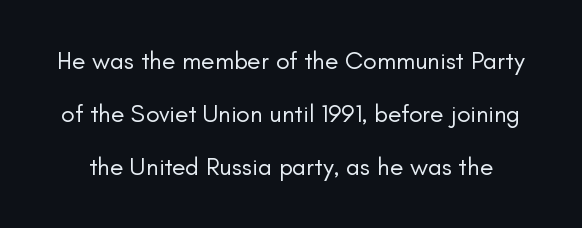
The image shows 25 px text type, upright; set loose line spacing (2.13x), normal letter spacing, not underlined.
